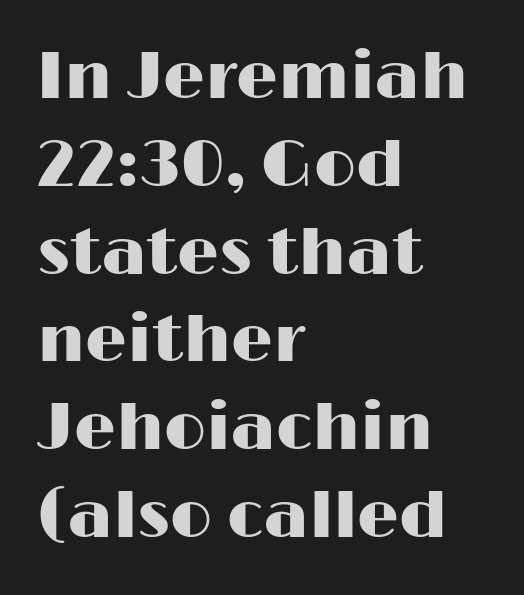
Q: Is the text italic (slanted)? A: No, it is upright.
Q: Is the typeface a serif or a sans-serif typeface? A: Sans-serif.
Q: Is the text underlined? A: No.
Q: How is the paragraph aligned? A: Left-aligned.
Q: Is the spacing between letters normal or unusually wide? A: Normal.
Q: Is the spacing between lines tight, normal or loose? A: Normal.
Q: Width (condensed, normal, or wide)? A: Wide.
Q: Stroke contrast? A: High.
Q: x-height? A: Medium.
Q: Monospaced? A: No.
